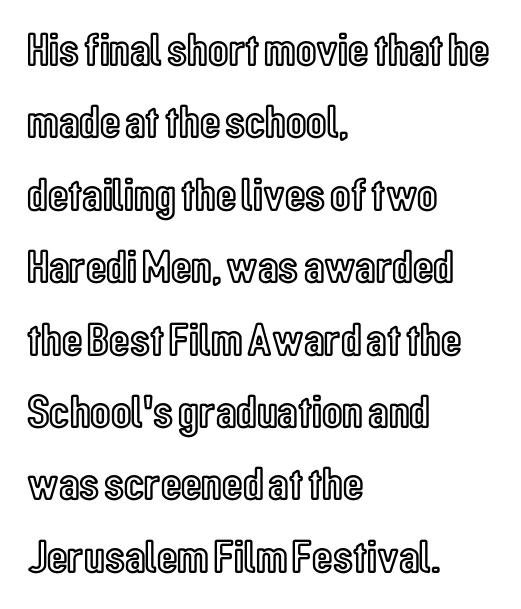
The image shows 47 px condensed type, upright; set left-aligned, normal line spacing (1.54x), normal letter spacing, not underlined; a medium x-height.
